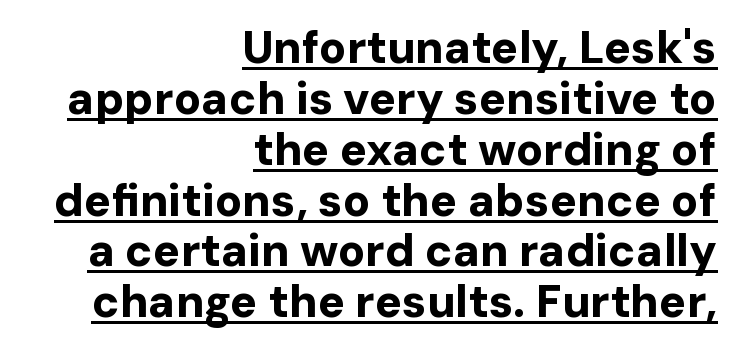
Looks like regular typesetting: each glyph gets only the width it needs. Each line ends at the same right margin while the left side varies. Strong, thick strokes mark this as bold type. The face used here appears with an underline applied. Leading: reduced.
